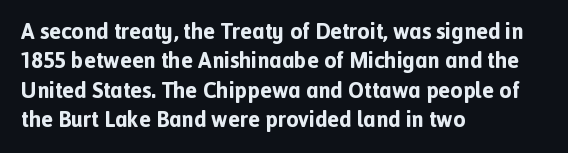
The image shows 22 px bold type, upright; set left-aligned, normal line spacing (1.33x), normal letter spacing, not underlined.
